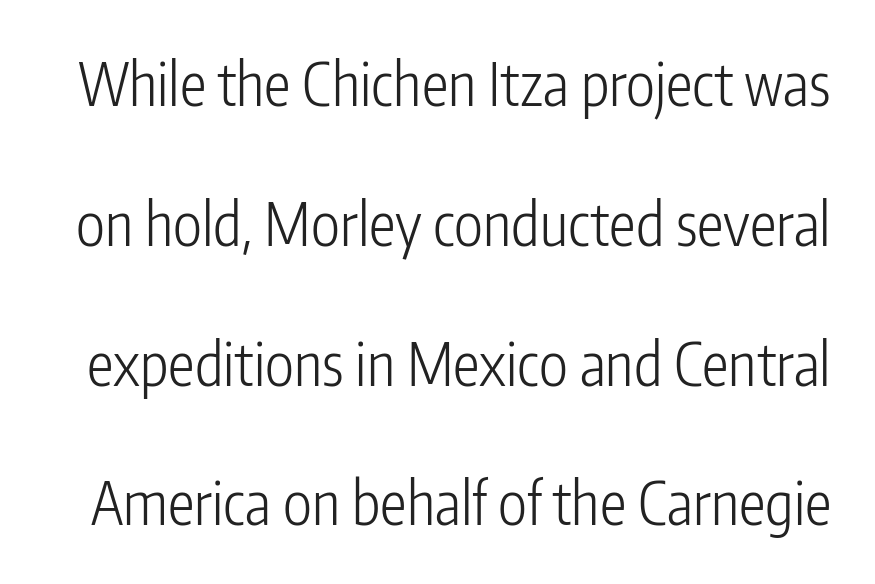
This sample uses an upright cut, with every glyph sitting square on the baseline. The text was rendered using a sans face with plain stroke endings. Each letter keeps its own natural width here, so spacing adapts to shape. Notice the wide empty band between every row — that's loose leading. The zone under the glyphs is completely vacant.
